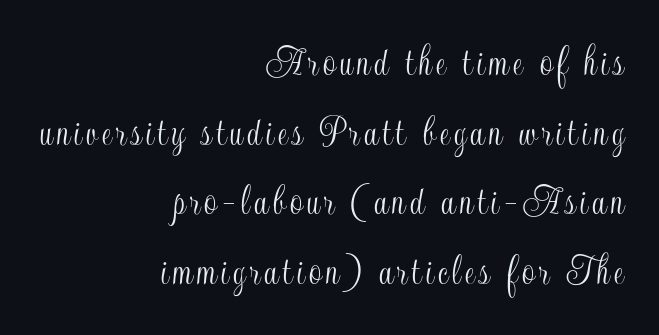
The image shows 44 px condensed type; set right-aligned, normal line spacing (1.58x), not underlined; a small x-height.
